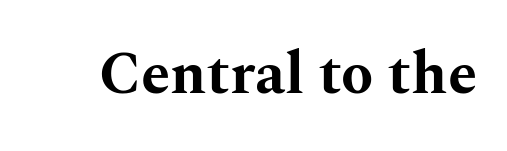
The image shows 59 px bold, wide serif type, upright; set normal letter spacing, not underlined; medium stroke contrast and a medium x-height.
